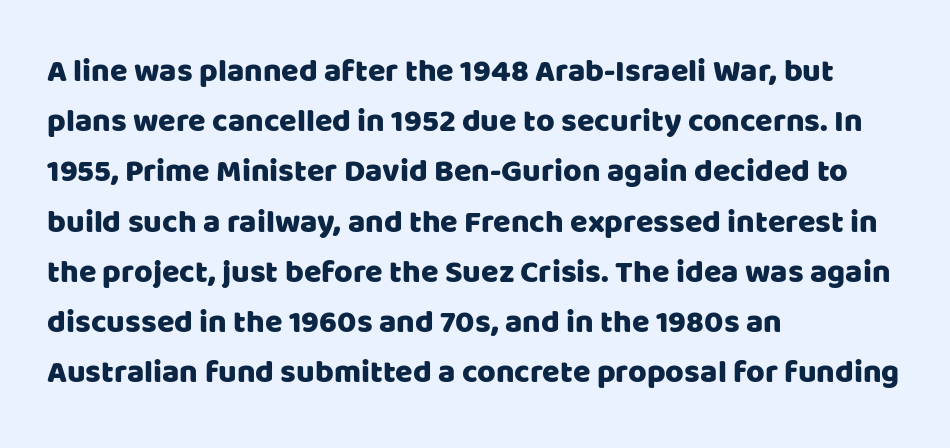
The image shows 32 px sans-serif type, upright; set left-aligned, normal line spacing (1.57x), normal letter spacing, not underlined; low stroke contrast and a large x-height.
